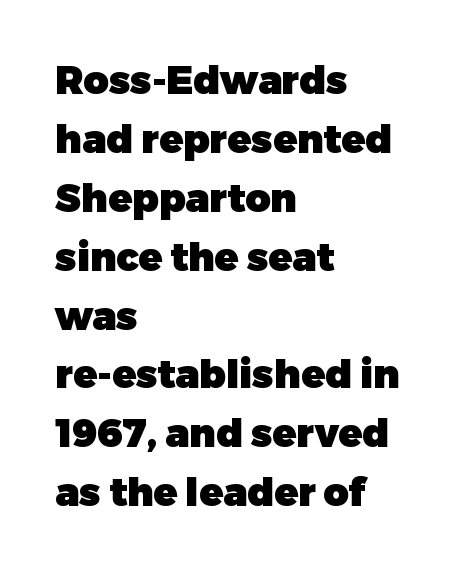
How would I describe the line gaps? Plain and ordinary. Here the designer chose a conventional face with non-uniform glyph widths. Alignment: flush left. Strokes here are thick enough to call this a true bold.
